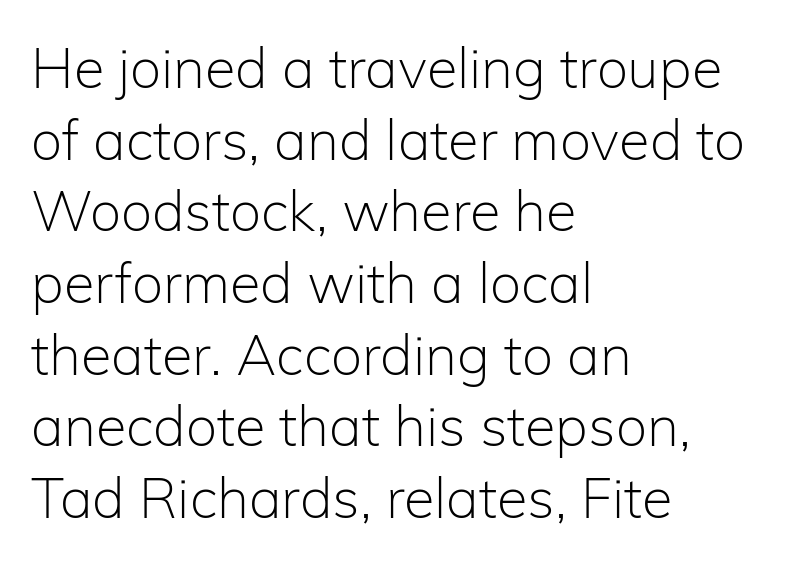
Q: Is the text bold? A: No.
Q: Is the text italic (slanted)? A: No, it is upright.
Q: Is the typeface a serif or a sans-serif typeface? A: Sans-serif.
Q: Is the text underlined? A: No.
Q: How is the paragraph aligned? A: Left-aligned.
Q: Is the spacing between letters normal or unusually wide? A: Normal.
Q: Is the spacing between lines tight, normal or loose? A: Normal.
Q: Width (condensed, normal, or wide)? A: Normal.
Q: Stroke contrast? A: Low.
Q: x-height? A: Medium.
Q: Monospaced? A: No.
